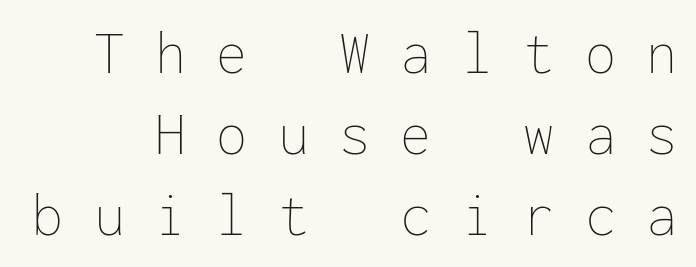
The passage shown stacks its lines at a standard gap. Looks like terminal output: every glyph gets an equal slot. Has an underline been added? It has not. Characters follow at a spacing far wider than the type designer built in. Quick note: not italic, upright. Is the type heavy? It reads as light-to-regular instead.
